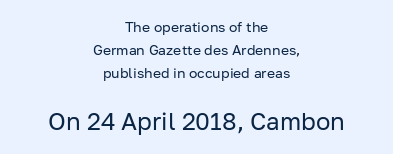
Is the stroke heavy? The answer is a plain regular-or-lighter. When letters stand straight like this, we call the style roman or upright. The foot of each line stays bare and open. How are the letters spaced? Ordinarily, with no added tracking.
